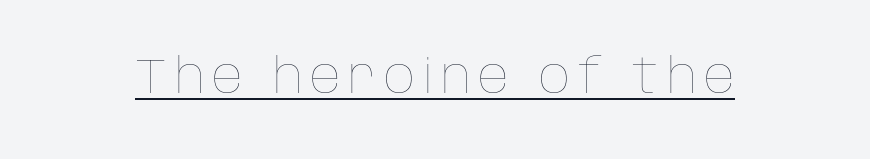
Q: Is the text bold? A: No.
Q: Is the text italic (slanted)? A: No, it is upright.
Q: Is the text underlined? A: Yes.
Q: Width (condensed, normal, or wide)? A: Normal.
Q: Stroke contrast? A: Low.
Q: x-height? A: Large.
Q: Monospaced? A: No.
